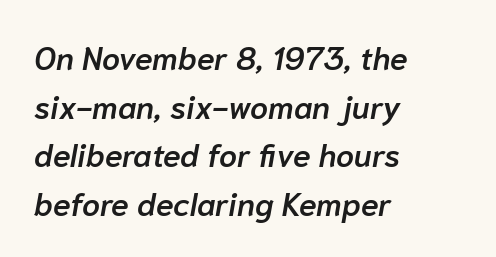
The passage shown has conventional tracking throughout. Stroke thickness is moderately raised; the sample reads as semibold. Is this a fixed-width face? No — the glyphs have proportional, varying widths. Decoration check: the copy has no underline. Vertically, the passage feels balanced, rows spaced as you'd expect.
